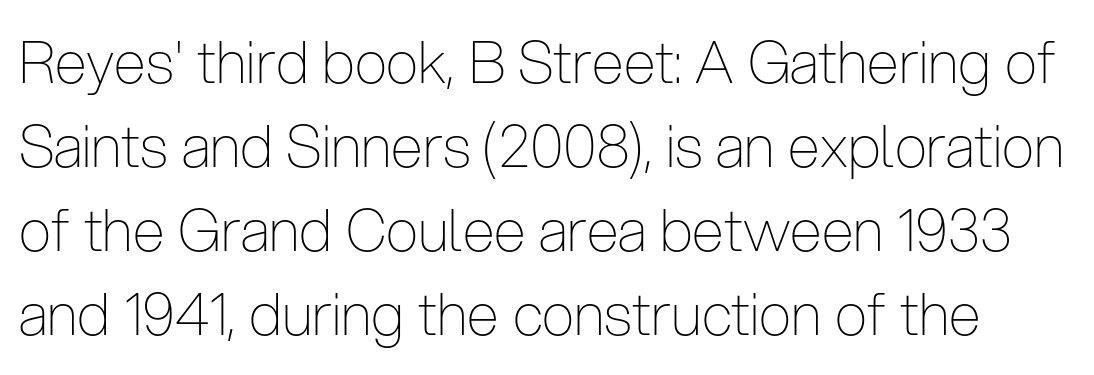
Nope, no serifs anywhere on these letters. The specimen omits any rule beneath the text block's lines. Every stem runs plumb, perpendicular to the baseline. The designer left line spacing at the default.
